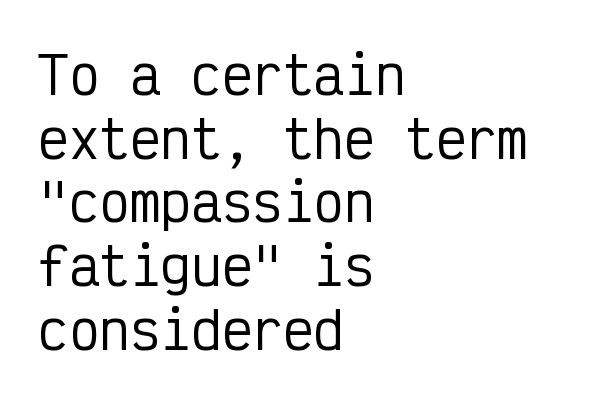
The image shows 51 px condensed sans-serif type, upright, monospaced; set left-aligned, normal line spacing (1.25x), normal letter spacing, not underlined; low stroke contrast and a medium x-height.
